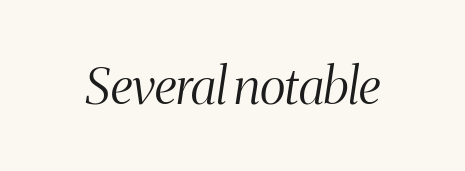
Q: Is the text bold? A: No.
Q: Is the text italic (slanted)? A: Yes, it leans right by about 8 degrees.
Q: Is the typeface a serif or a sans-serif typeface? A: Serif.
Q: Is the text underlined? A: No.
Q: Is the spacing between letters normal or unusually wide? A: Normal.
Q: Width (condensed, normal, or wide)? A: Condensed.
Q: Stroke contrast? A: Medium.
Q: x-height? A: Medium.
Q: Monospaced? A: No.
